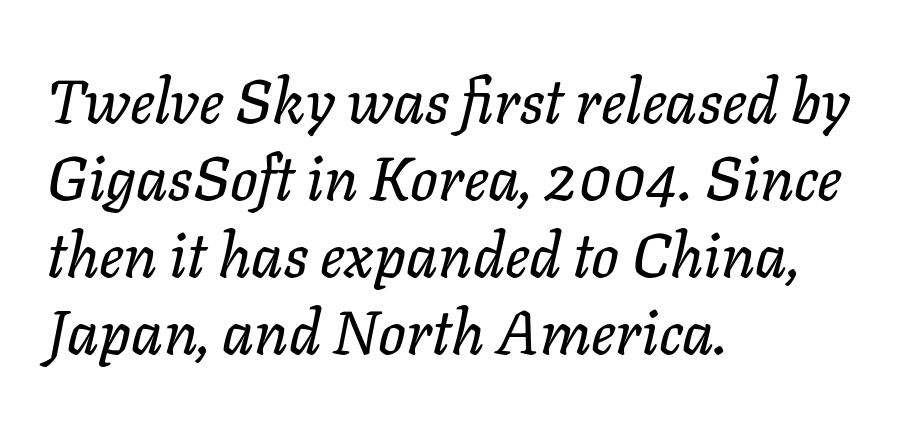
The image shows 61 px text type, italic (leaning right); set left-aligned, normal line spacing (1.26x), normal letter spacing, not underlined; low stroke contrast and a medium x-height.
